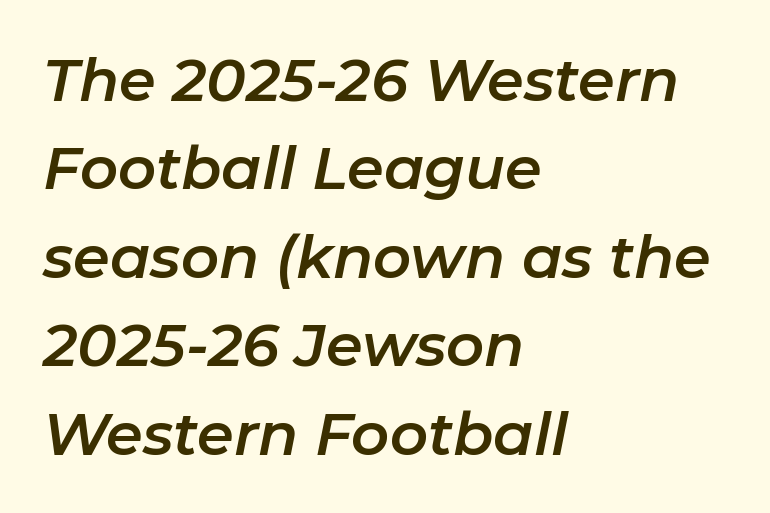
The typesetter chose a ragged-right arrangement here. Spacing verdict: proportional, widths tailored to each character. Is the type slanted? Yes — the strokes lean at a clear angle. In terms of letterspacing, this is plain default setting. The block of text has a typical density, with ordinary space between rows. The words here are not underlined.
